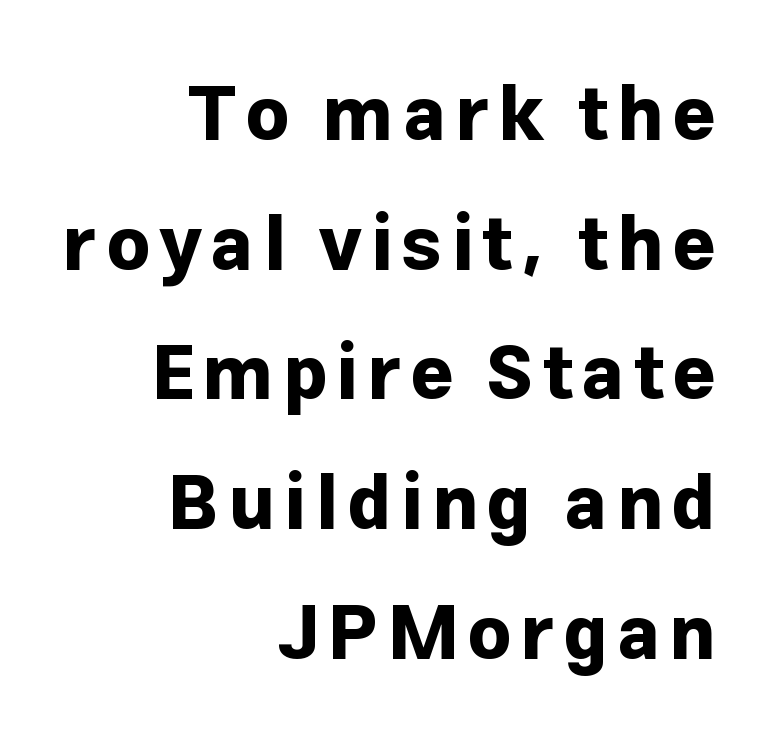
{"serif": "no", "italic": "no", "bold": "yes", "weight": "bold", "width": "normal", "stroke_contrast": "low", "x_height": "medium", "monospaced": "no", "underline": "no", "align": "right", "line_spacing_ratio": 1.73, "glyph_px": 75}
